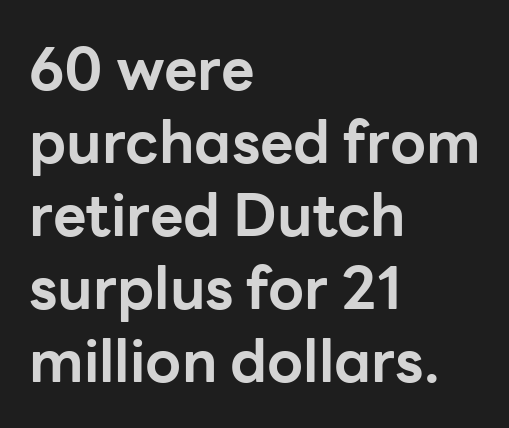
The image shows 58 px bold sans-serif type, upright; set left-aligned, normal line spacing (1.26x), normal letter spacing, not underlined; low stroke contrast and a medium x-height.
